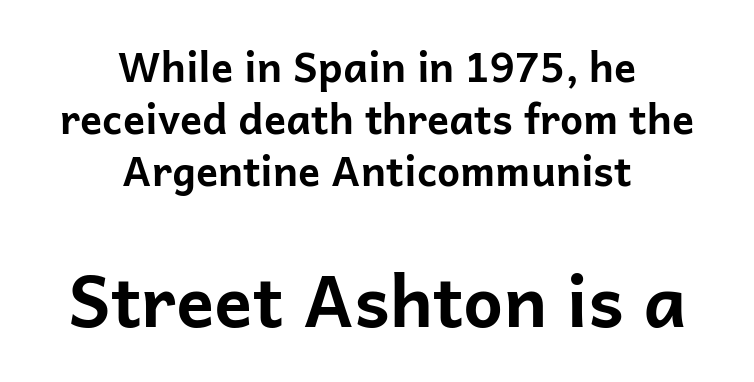
Q: Is the text bold? A: Yes.
Q: Is the text italic (slanted)? A: No, it is upright.
Q: Is the typeface a serif or a sans-serif typeface? A: Sans-serif.
Q: Is the text underlined? A: No.
Q: How is the paragraph aligned? A: Centered.
Q: Is the spacing between letters normal or unusually wide? A: Normal.
Q: Is the spacing between lines tight, normal or loose? A: Normal.
Q: Which block of text is set in a larger size, the first (top) or the second (bottom)? A: The second (bottom) one.
Q: Width (condensed, normal, or wide)? A: Normal.
Q: Stroke contrast? A: Low.
Q: x-height? A: Medium.
Q: Monospaced? A: No.
